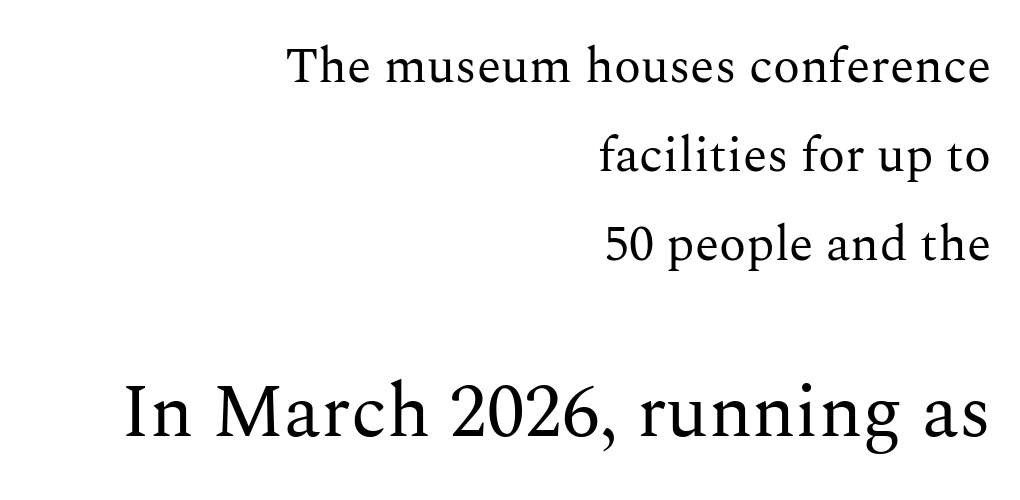
The rendering anchors every line to the right-hand side. This sample uses an upright cut, with every glyph sitting square on the baseline. Stroke thickness stays within the range of a standard reading face or lighter. This rendering features lettering with no underline.
